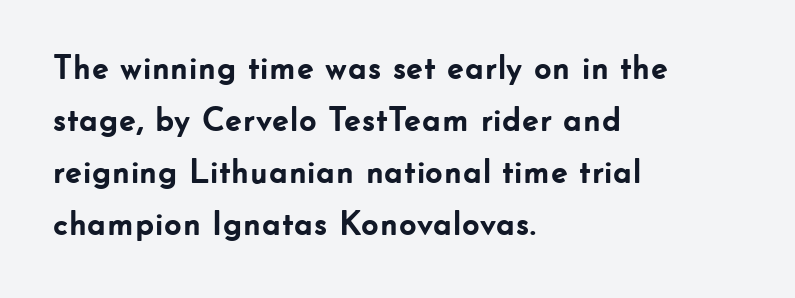
Students, this is bold: see how much ink each stroke carries. In terms of letterspacing, this is plain default setting. Vertically, the passage feels balanced, rows spaced as you'd expect. Reading down the block, your eye returns to a fixed left position each line. Is this a sans? Yes — the strokes have no serifs.
